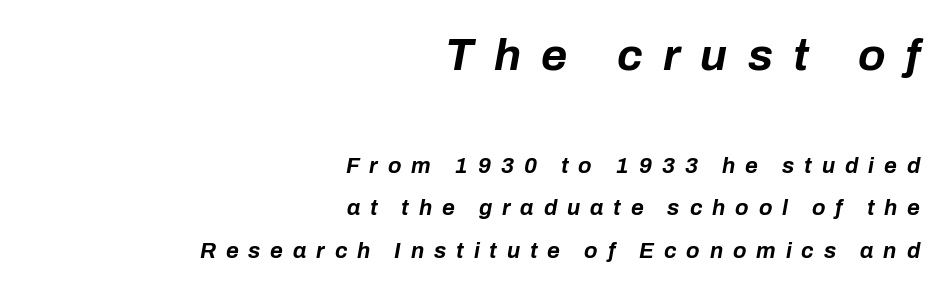
Lines of text with bare space underneath. This sample has the flowing, uneven cadence of proportional lettering. There's an unmistakable incline to the writing here. The rendering inserts visible extra space after every character.
